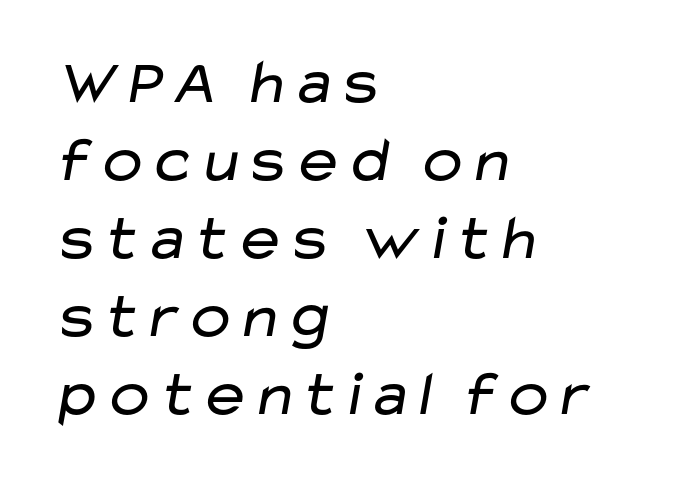
Q: Is the text bold? A: No.
Q: Is the typeface a serif or a sans-serif typeface? A: Sans-serif.
Q: Is the text underlined? A: No.
Q: How is the paragraph aligned? A: Left-aligned.
Q: Is the spacing between letters normal or unusually wide? A: Normal.
Q: Width (condensed, normal, or wide)? A: Wide.
Q: Stroke contrast? A: Low.
Q: x-height? A: Medium.
Q: Monospaced? A: No.
